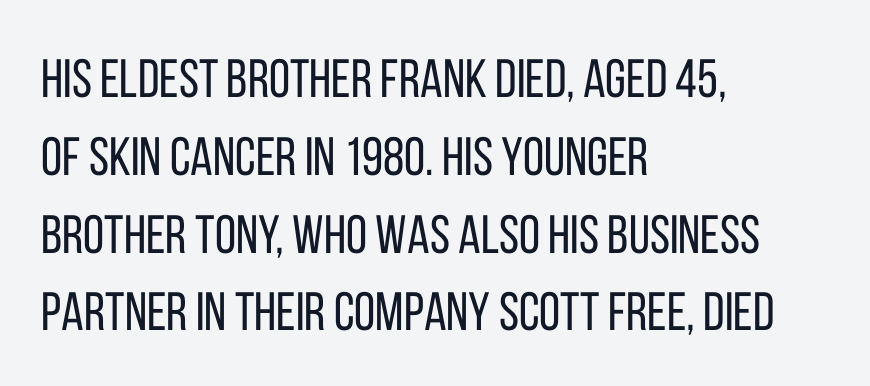
The image shows 54 px regular-weight, condensed sans-serif type, upright; set left-aligned, normal line spacing (1.44x), normal letter spacing, not underlined; low stroke contrast and a large x-height.
